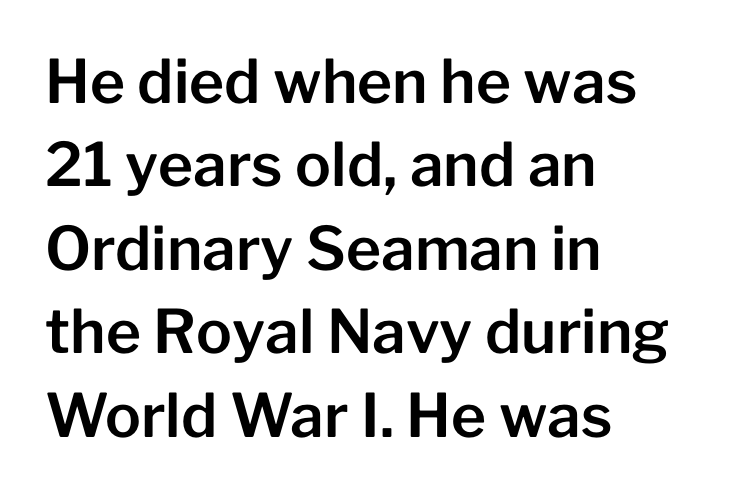
Compared with a centered layout, this one pins lines to the left instead. Rows of type keep a routine distance in the vertical direction. Classification — sans serif. Think of a printed novel: that variable character pitch is what you see here. The horizontal fit of the characters is conventional and even. Italic: no, the glyphs are upright roman.
